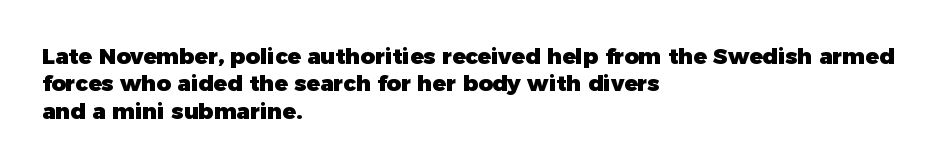
The image shows 22 px bold type, upright; set left-aligned, line spacing 1.24x, normal letter spacing, not underlined.
